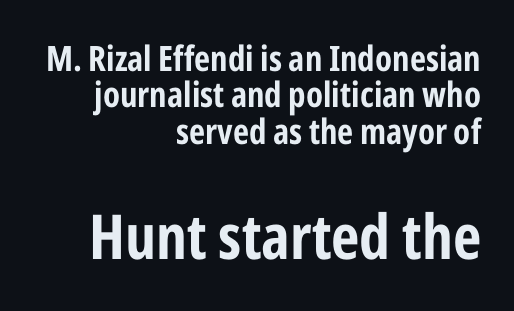
{"serif": "no", "italic": "no", "width": "condensed", "stroke_contrast": "low", "x_height": "medium", "monospaced": "no", "underline": "no", "align": "right", "line_spacing": "tight", "line_spacing_ratio": 1.04, "letter_spacing": "normal", "letter_spacing_em": 0.0, "larger_block": "second", "size_ratio": 1.77, "glyph_px": 62}
